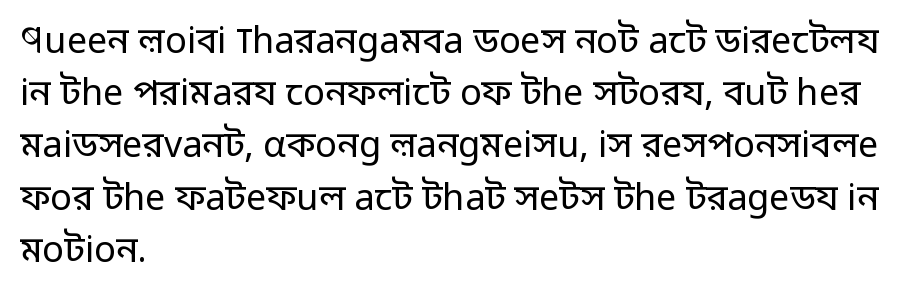
The image shows 36 px regular-weight sans-serif type, upright; set left-aligned, normal line spacing (1.45x), normal letter spacing, not underlined; low stroke contrast and a medium x-height.
